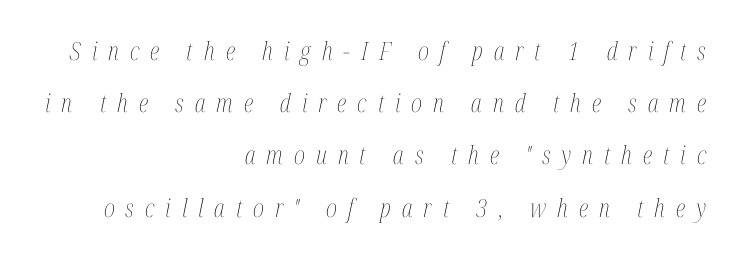
The space directly below the letters is spotless. The whole block is typeset with a tilt. Observe the wide spacing: letters keep a clear distance from each other. Summary of vertical rhythm: relaxed, with wide interline spacing. Right-aligned paragraph, ragged on the left.
